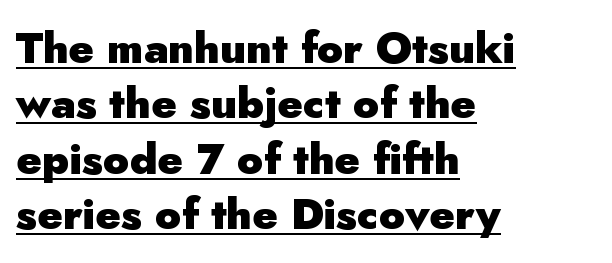
{"serif": "no", "italic": "no", "bold": "yes", "weight": "heavy", "width": "normal", "stroke_contrast": "low", "x_height": "small", "monospaced": "no", "underline": "yes", "align": "left", "line_spacing": "normal", "line_spacing_ratio": 1.29, "letter_spacing": "normal", "letter_spacing_em": 0.0, "glyph_px": 43}
